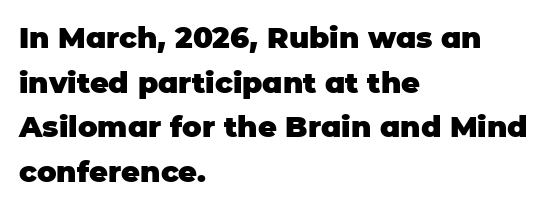
Q: Is the text bold? A: Yes.
Q: Is the text italic (slanted)? A: No, it is upright.
Q: Is the typeface a serif or a sans-serif typeface? A: Sans-serif.
Q: Is the text underlined? A: No.
Q: How is the paragraph aligned? A: Left-aligned.
Q: Is the spacing between letters normal or unusually wide? A: Normal.
Q: Is the spacing between lines tight, normal or loose? A: Normal.
Q: Width (condensed, normal, or wide)? A: Normal.
Q: Stroke contrast? A: Low.
Q: x-height? A: Large.
Q: Monospaced? A: No.
